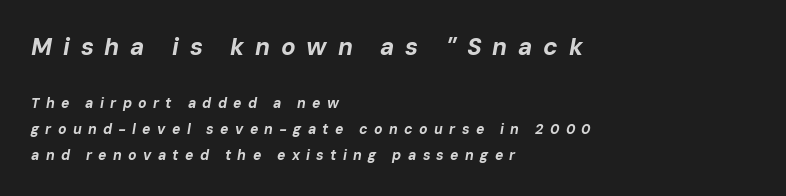
Q: Is the text bold? A: Yes.
Q: Is the text italic (slanted)? A: Yes, it leans right by about 10 degrees.
Q: Is the text underlined? A: No.
Q: How is the paragraph aligned? A: Left-aligned.
Q: Is the spacing between letters normal or unusually wide? A: Unusually wide.
Q: Which block of text is set in a larger size, the first (top) or the second (bottom)? A: The first (top) one.
